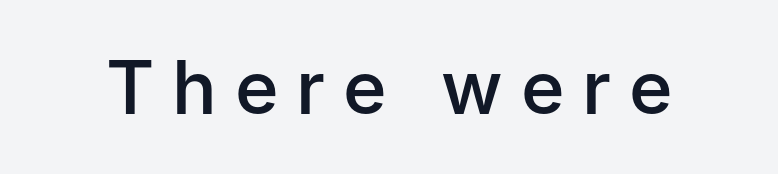
Stroke terminals: plain, sans-serif. The type sits square on the baseline with zero lean. The passage shown is semibold, sitting just below true bold. A typesetter would call this heavily tracked-out type. Descender tails drop into unmarked territory. Think of a printed novel: that variable character pitch is what you see here.
